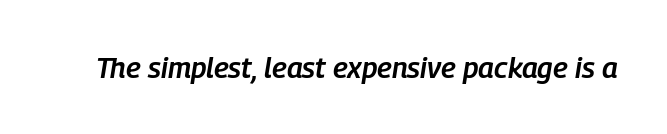
The letters advance in unequal steps, a hallmark of proportional type. Honestly, there is no underline to notice here at all. The text carries the slant typical of an italic or oblique font. Honestly, the letter spacing is just normal — you wouldn't notice it. Each glyph is drawn with semibold strokes, heavier than normal yet not fully bold.
